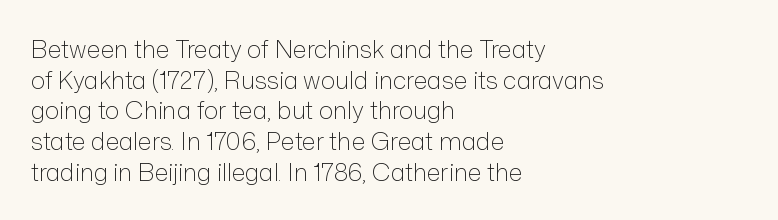
{"italic": "no", "bold": "no", "underline": "no", "align": "left", "line_spacing": "normal", "line_spacing_ratio": 1.28, "letter_spacing": "normal", "letter_spacing_em": 0.0, "glyph_px": 24}
